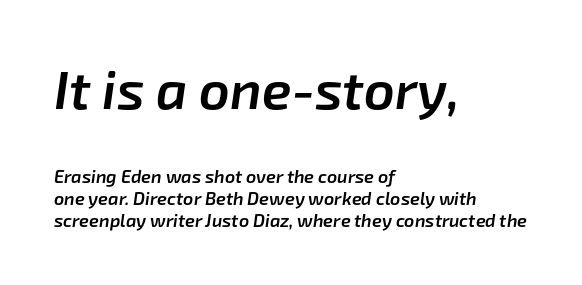
Q: Is the text bold? A: Semi-bold.
Q: Is the text italic (slanted)? A: Yes, it leans right by about 8 degrees.
Q: Is the text underlined? A: No.
Q: How is the paragraph aligned? A: Left-aligned.
Q: Is the spacing between letters normal or unusually wide? A: Normal.
Q: Which block of text is set in a larger size, the first (top) or the second (bottom)? A: The first (top) one.
Q: Width (condensed, normal, or wide)? A: Normal.
Q: Stroke contrast? A: Low.
Q: x-height? A: Medium.
Q: Monospaced? A: No.
